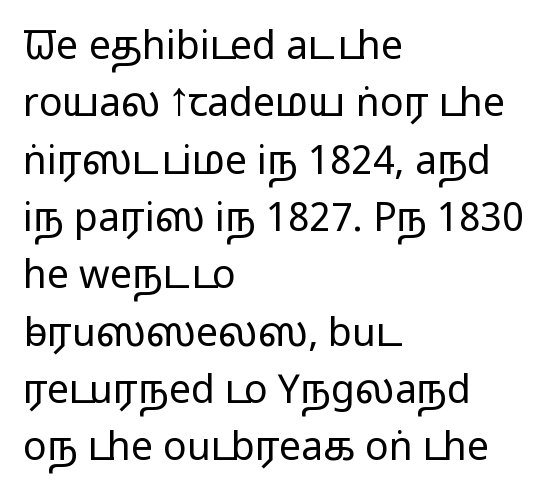
{"serif": "no", "italic": "no", "bold": "no", "weight": "regular", "width": "wide", "stroke_contrast": "low", "x_height": "medium", "monospaced": "no", "underline": "no", "align": "left", "line_spacing": "normal", "line_spacing_ratio": 1.47, "letter_spacing": "normal", "letter_spacing_em": 0.0, "glyph_px": 39}
